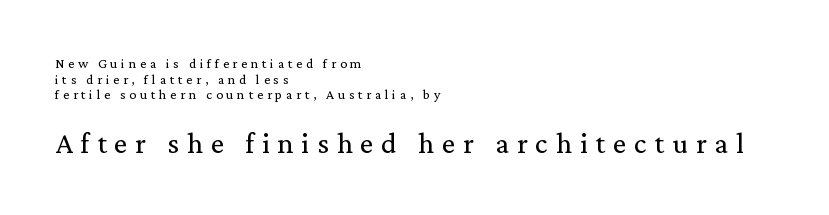
The image shows 30 px regular-weight serif type, upright; set left-aligned, tight line spacing (1.11x), unusually wide letter spacing (+0.26 em), not underlined; the second (bottom) block is 2.14x larger; medium stroke contrast and a medium x-height.
